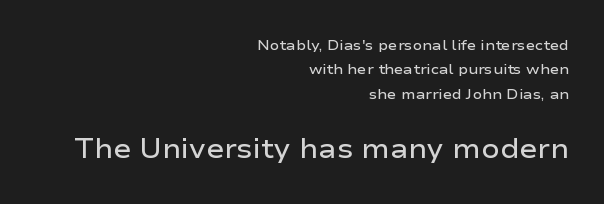
Q: Is the text bold? A: Semi-bold.
Q: Is the text italic (slanted)? A: No, it is upright.
Q: Is the text underlined? A: No.
Q: How is the paragraph aligned? A: Right-aligned.
Q: Is the spacing between letters normal or unusually wide? A: Normal.
Q: Which block of text is set in a larger size, the first (top) or the second (bottom)? A: The second (bottom) one.
